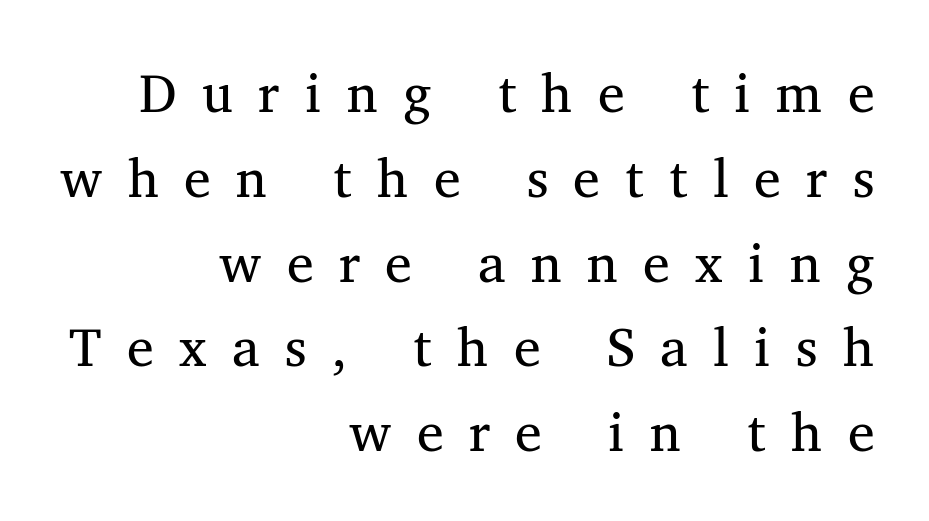
The image shows 54 px regular-weight serif type, upright; set right-aligned, normal line spacing (1.57x), unusually wide letter spacing (+0.47 em), not underlined; medium stroke contrast and a medium x-height.
